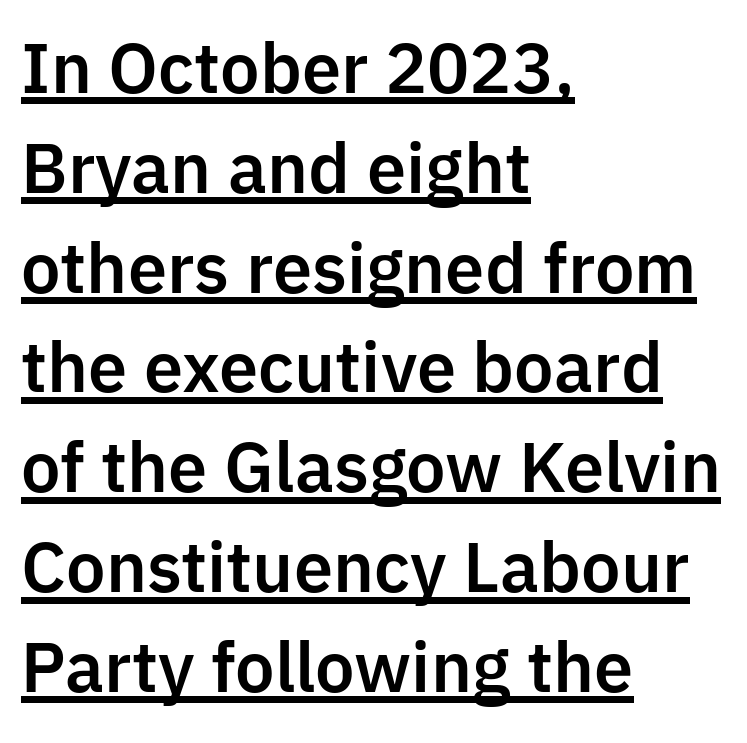
{"serif": "no", "italic": "no", "width": "normal", "stroke_contrast": "low", "x_height": "medium", "monospaced": "no", "underline": "yes", "align": "left", "line_spacing": "normal", "line_spacing_ratio": 1.49, "letter_spacing": "normal", "letter_spacing_em": 0.0, "glyph_px": 67}
